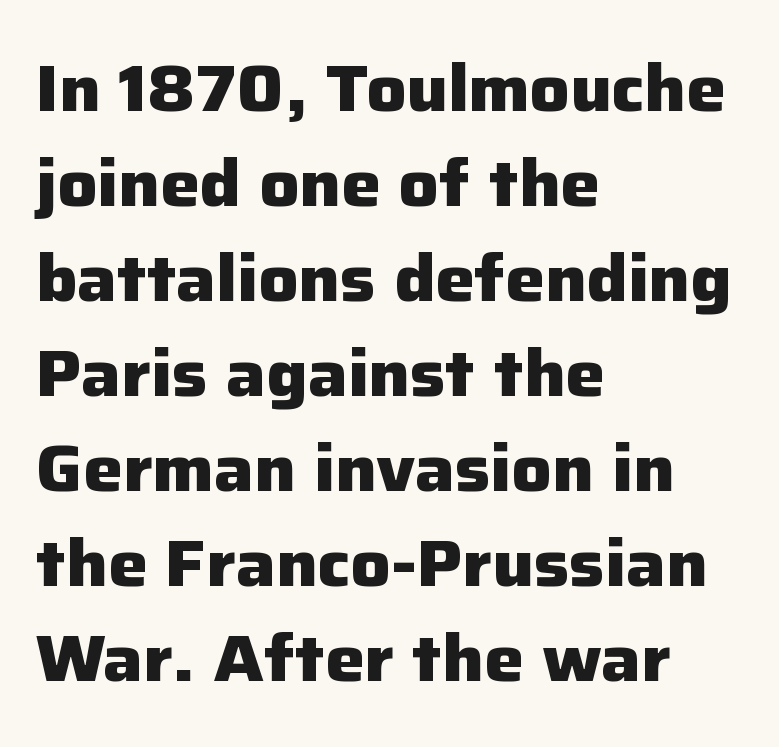
The image shows 66 px heavy sans-serif type, upright; set left-aligned, normal line spacing (1.44x), normal letter spacing, not underlined; low stroke contrast and a medium x-height.
